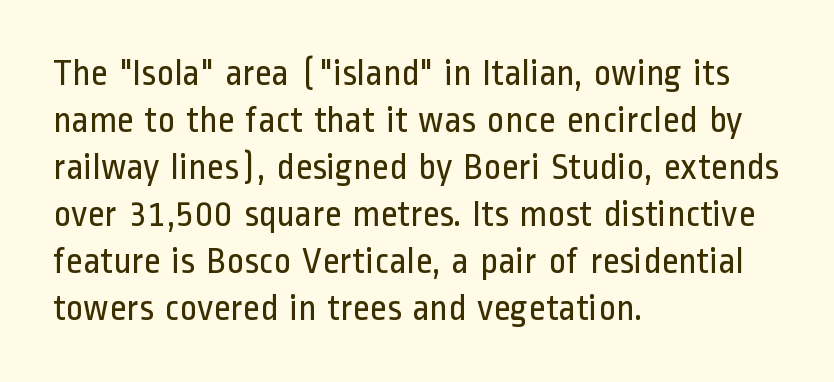
The image shows 37 px regular-weight, condensed sans-serif type, upright; set left-aligned, normal line spacing (1.27x), normal letter spacing, not underlined; low stroke contrast and a medium x-height.
